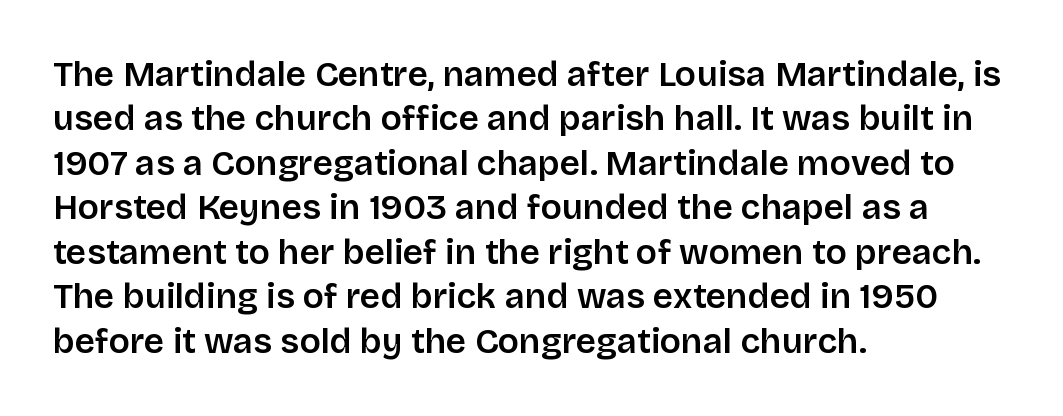
Q: Is the text bold? A: Semi-bold.
Q: Is the text italic (slanted)? A: No, it is upright.
Q: Is the typeface a serif or a sans-serif typeface? A: Sans-serif.
Q: Is the text underlined? A: No.
Q: How is the paragraph aligned? A: Left-aligned.
Q: Is the spacing between letters normal or unusually wide? A: Normal.
Q: Is the spacing between lines tight, normal or loose? A: Normal.
Q: Width (condensed, normal, or wide)? A: Normal.
Q: Stroke contrast? A: Low.
Q: x-height? A: Large.
Q: Monospaced? A: No.
